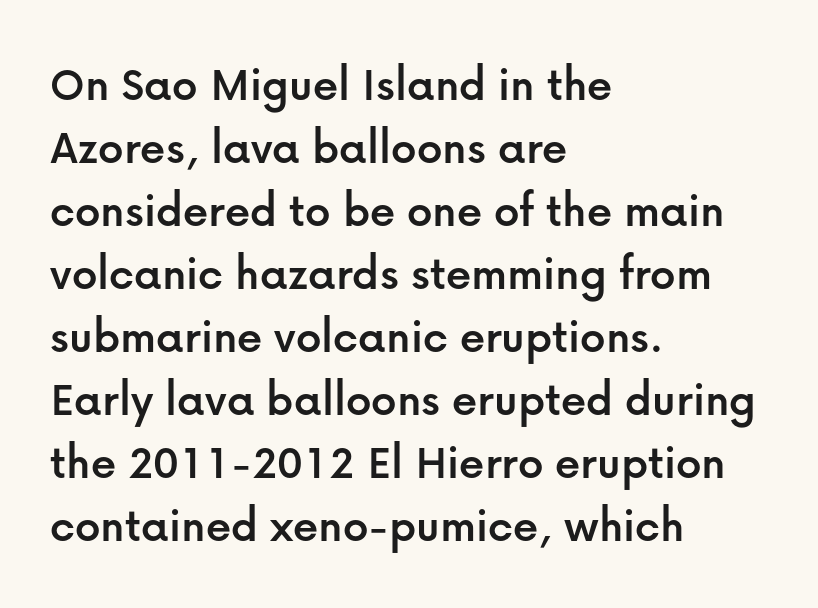
Q: Is the text italic (slanted)? A: No, it is upright.
Q: Is the typeface a serif or a sans-serif typeface? A: Sans-serif.
Q: Is the text underlined? A: No.
Q: How is the paragraph aligned? A: Left-aligned.
Q: Is the spacing between letters normal or unusually wide? A: Normal.
Q: Is the spacing between lines tight, normal or loose? A: Normal.
Q: Width (condensed, normal, or wide)? A: Normal.
Q: Stroke contrast? A: Low.
Q: x-height? A: Medium.
Q: Monospaced? A: No.
